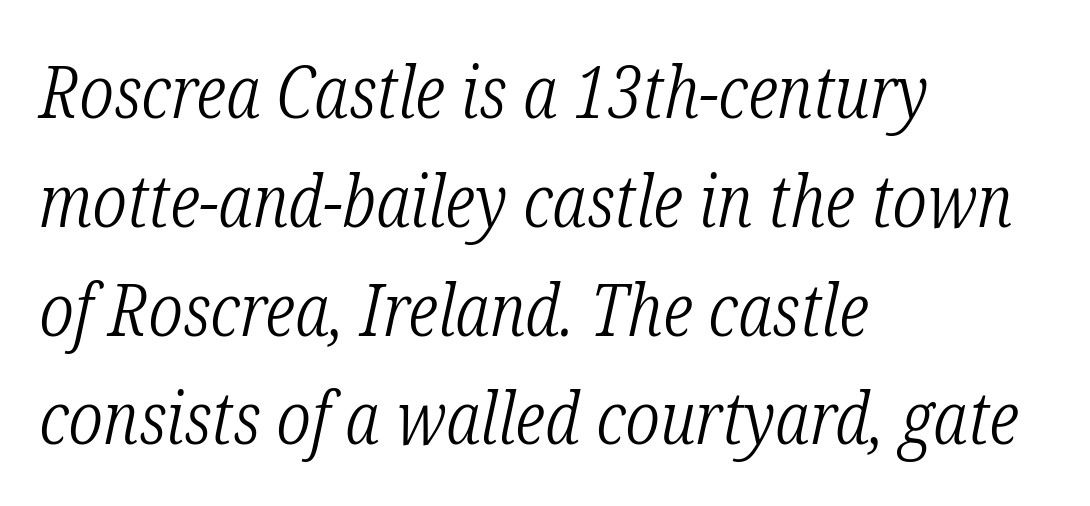
The image shows 73 px light, condensed serif type, italic (leaning right); set left-aligned, normal line spacing (1.49x), normal letter spacing, not underlined; low stroke contrast and a medium x-height.
